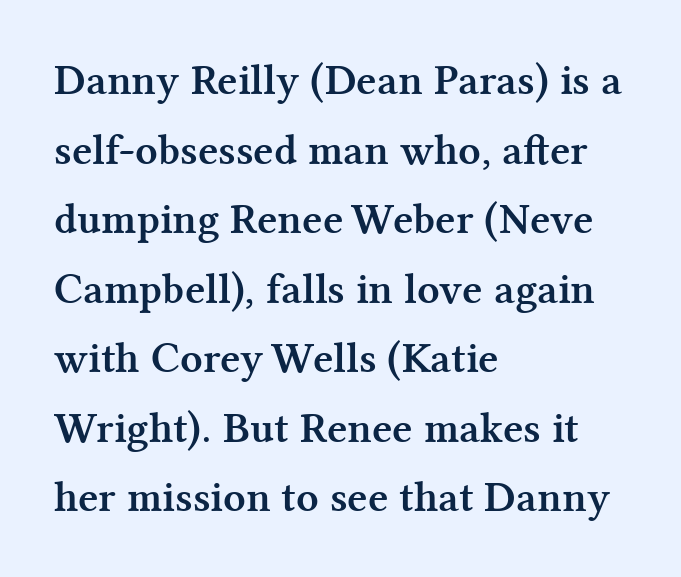
Bare-footed words on every line. Visually the block forms a straight wall on the left and a jagged coastline on the right. You can tell from the footed stems that serif type was used. When letters stand straight like this, we call the style roman or upright.
